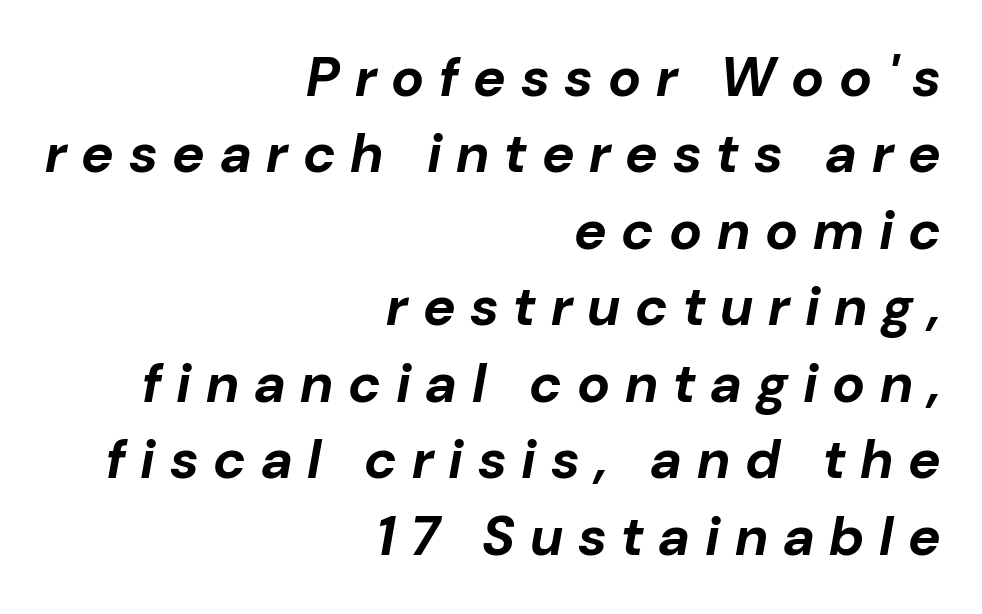
Q: Is the text bold? A: Yes.
Q: Is the text italic (slanted)? A: Yes, it leans right by about 10 degrees.
Q: Is the text underlined? A: No.
Q: How is the paragraph aligned? A: Right-aligned.
Q: Is the spacing between letters normal or unusually wide? A: Unusually wide.
Q: Is the spacing between lines tight, normal or loose? A: Normal.
Q: Width (condensed, normal, or wide)? A: Normal.
Q: Stroke contrast? A: Low.
Q: x-height? A: Medium.
Q: Monospaced? A: No.
